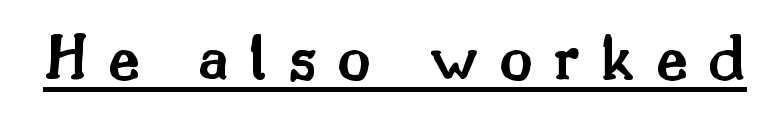
Q: Is the text bold? A: Semi-bold.
Q: Is the text italic (slanted)? A: No, it is upright.
Q: Is the typeface a serif or a sans-serif typeface? A: Serif.
Q: Is the text underlined? A: Yes.
Q: Is the spacing between letters normal or unusually wide? A: Unusually wide.
Q: Width (condensed, normal, or wide)? A: Normal.
Q: Stroke contrast? A: Medium.
Q: x-height? A: Small.
Q: Monospaced? A: No.
